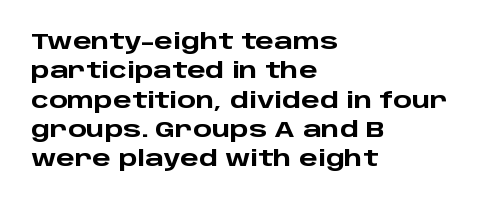
Q: Is the text bold? A: Yes.
Q: Is the text italic (slanted)? A: No, it is upright.
Q: Is the text underlined? A: No.
Q: How is the paragraph aligned? A: Left-aligned.
Q: Is the spacing between letters normal or unusually wide? A: Normal.
Q: Is the spacing between lines tight, normal or loose? A: Normal.
